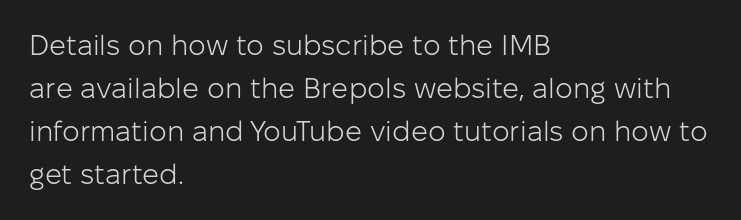
{"serif": "no", "italic": "no", "bold": "no", "weight": "light", "width": "normal", "stroke_contrast": "low", "x_height": "medium", "monospaced": "no", "underline": "no", "align": "left", "line_spacing": "normal", "line_spacing_ratio": 1.54, "letter_spacing": "normal", "letter_spacing_em": 0.0, "glyph_px": 28}
